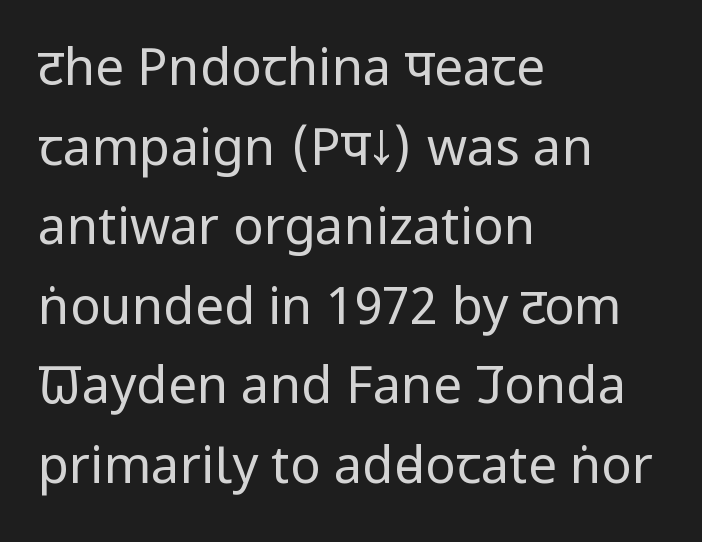
Q: Is the text bold? A: No.
Q: Is the text italic (slanted)? A: No, it is upright.
Q: Is the typeface a serif or a sans-serif typeface? A: Sans-serif.
Q: Is the text underlined? A: No.
Q: How is the paragraph aligned? A: Left-aligned.
Q: Is the spacing between letters normal or unusually wide? A: Normal.
Q: Is the spacing between lines tight, normal or loose? A: Normal.
Q: Width (condensed, normal, or wide)? A: Condensed.
Q: Stroke contrast? A: Low.
Q: x-height? A: Large.
Q: Monospaced? A: No.
